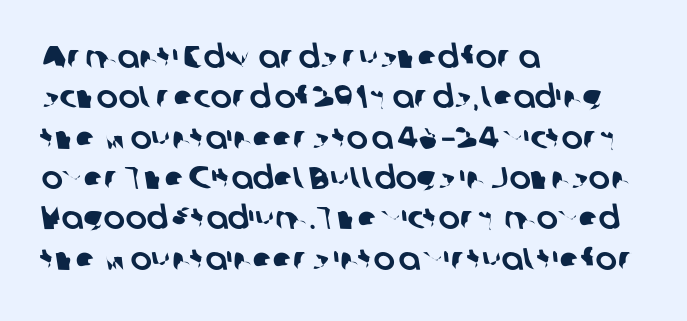
Q: Is the typeface a serif or a sans-serif typeface? A: Sans-serif.
Q: Is the text underlined? A: No.
Q: How is the paragraph aligned? A: Left-aligned.
Q: Is the spacing between letters normal or unusually wide? A: Normal.
Q: Is the spacing between lines tight, normal or loose? A: Normal.
Q: Width (condensed, normal, or wide)? A: Normal.
Q: Stroke contrast? A: Low.
Q: x-height? A: Medium.
Q: Monospaced? A: No.
